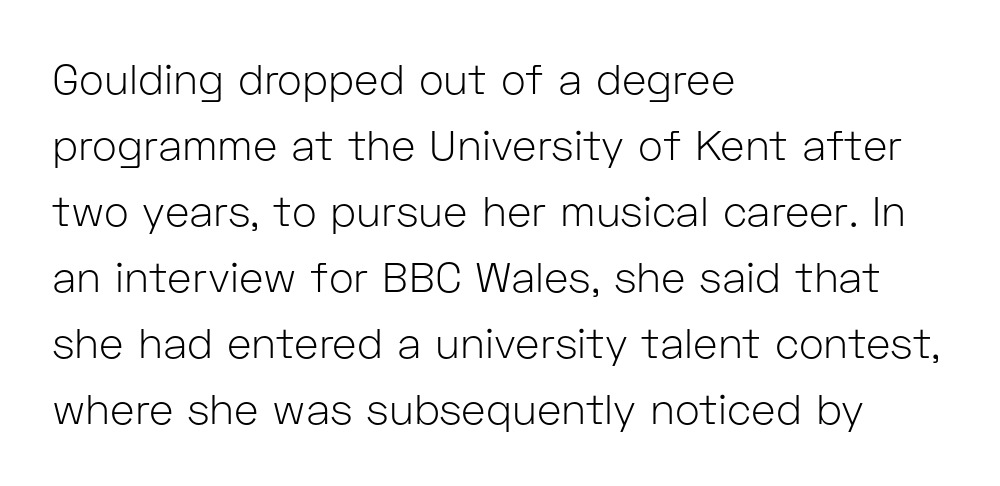
Posture: upright roman. Heft: none added — not bold. Each letter keeps its own natural width here, so spacing adapts to shape. Horizontal bands of white between lines are of average thickness. These lines keep a tight, regular rhythm from letter to letter.
